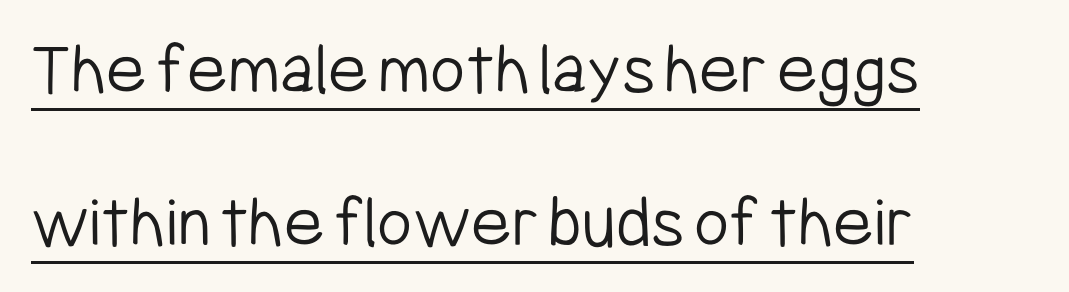
Leading is clearly above the norm, producing a sparse column. Letters have the restrained weight of plain body copy at most. The lines are quadded left. Serifs: no, the terminals of the letterforms are clean. Here the designer chose a conventional face with non-uniform glyph widths. Students, note that the glyphs here touch the page at normal intervals.
